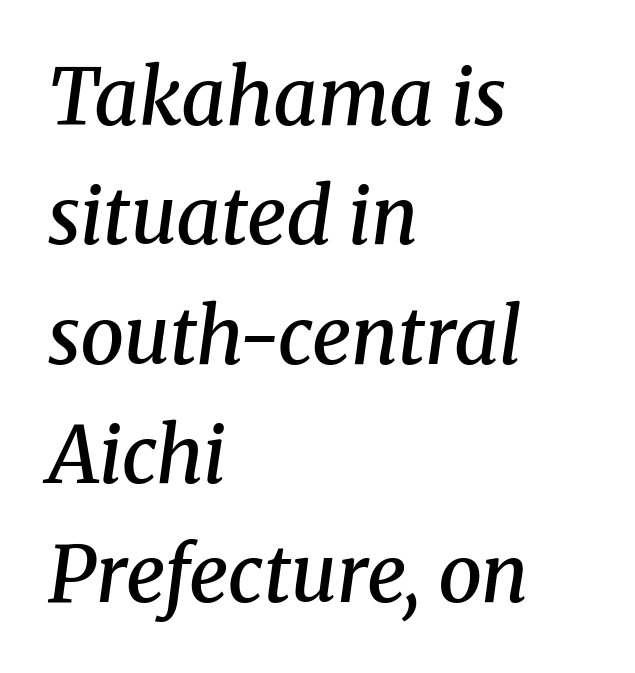
Q: Is the text bold? A: Semi-bold.
Q: Is the text italic (slanted)? A: Yes, it leans right by about 8 degrees.
Q: Is the typeface a serif or a sans-serif typeface? A: Serif.
Q: Is the text underlined? A: No.
Q: How is the paragraph aligned? A: Left-aligned.
Q: Is the spacing between letters normal or unusually wide? A: Normal.
Q: Is the spacing between lines tight, normal or loose? A: Normal.
Q: Width (condensed, normal, or wide)? A: Normal.
Q: Stroke contrast? A: Medium.
Q: x-height? A: Medium.
Q: Monospaced? A: No.
